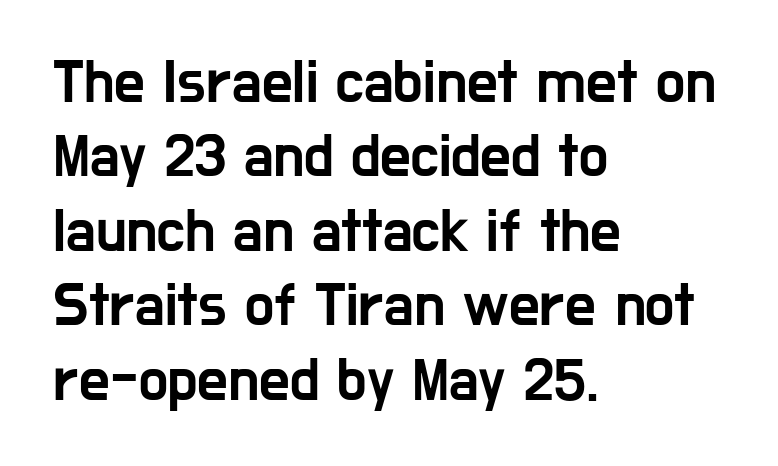
Classification — sans serif. Caption: multi-line text, flush left, ragged right. Glance below the letters and you will spot only blank space. These lines are rendered in a variable-pitch font. The lettering stays uniformly vertical, giving the passage a roman look.
